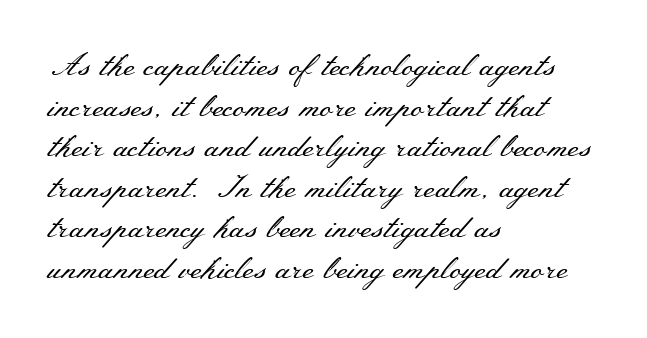
Alignment: flush left. Character widths vary here, with narrow letters taking less room than wide ones. One glance says typical: line gaps are just what's usual. Standard letterfit; no display-style spreading of the glyphs. Think standard paragraph weight, or any step lighter than that.
